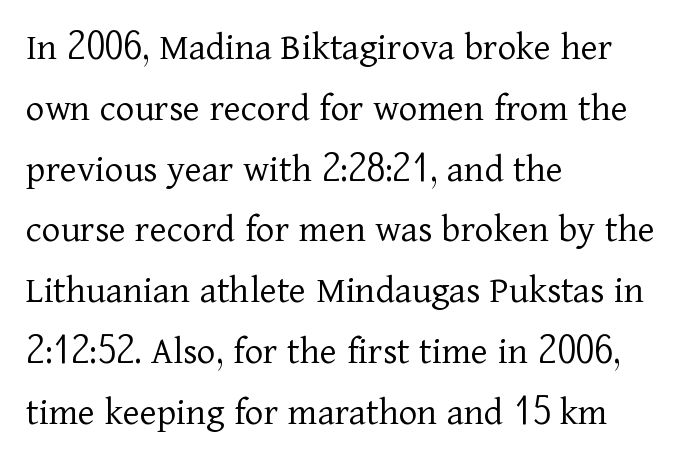
The image shows 40 px light serif type, upright; set left-aligned, normal line spacing (1.52x), normal letter spacing, not underlined; low stroke contrast and a medium x-height.
